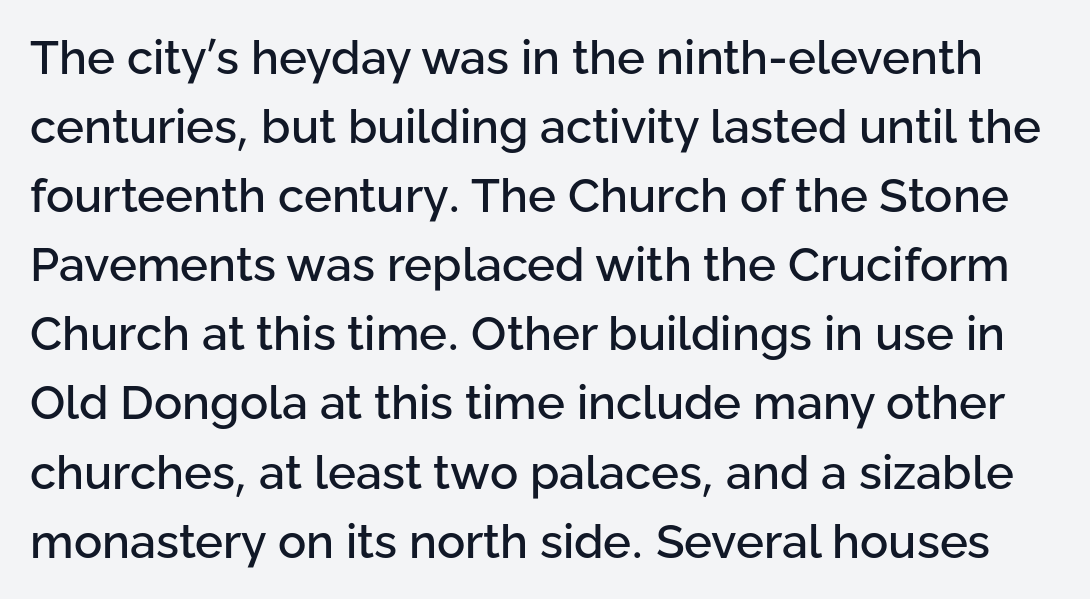
{"serif": "no", "italic": "no", "width": "normal", "stroke_contrast": "low", "x_height": "medium", "monospaced": "no", "underline": "no", "line_spacing": "normal", "line_spacing_ratio": 1.47, "letter_spacing": "normal", "letter_spacing_em": 0.0, "glyph_px": 47}
